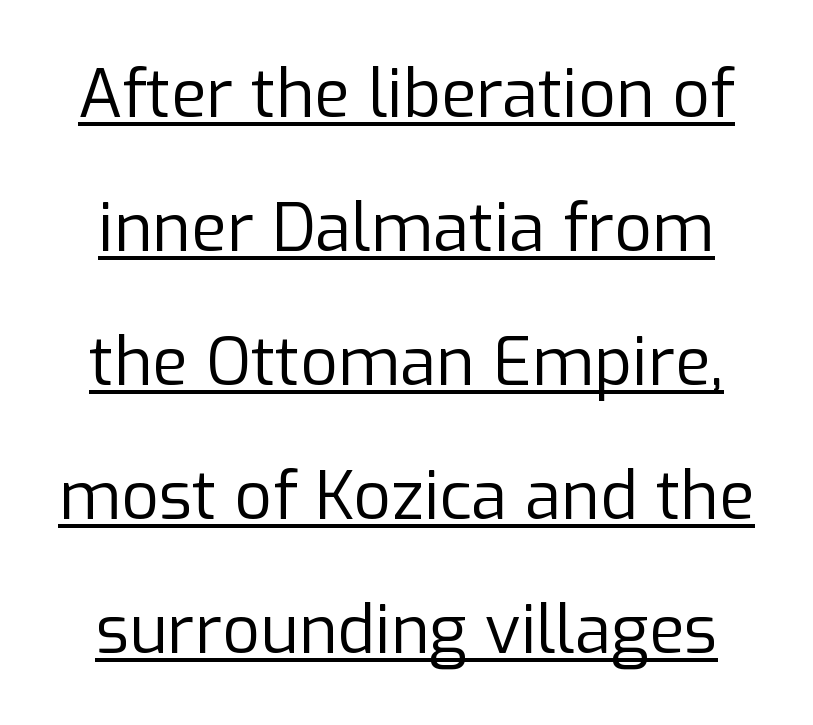
{"serif": "no", "italic": "no", "bold": "no", "weight": "regular", "width": "normal", "stroke_contrast": "low", "x_height": "medium", "monospaced": "no", "underline": "yes", "line_spacing": "loose", "line_spacing_ratio": 2.03, "letter_spacing": "normal", "letter_spacing_em": 0.0, "glyph_px": 66}
